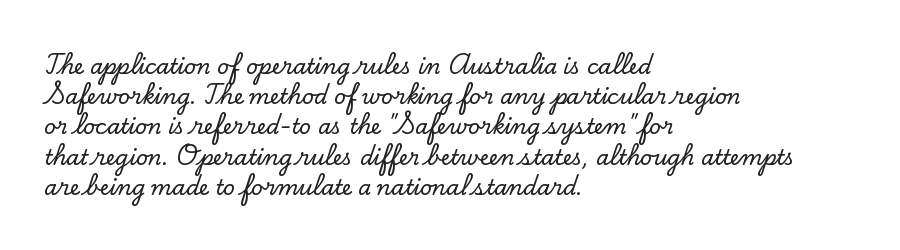
The image shows 21 px text type; set left-aligned, normal line spacing (1.44x), normal letter spacing, not underlined.
